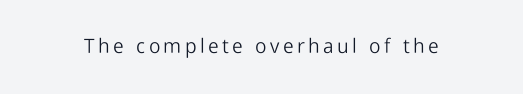
{"italic": "no", "bold": "no", "underline": "no", "glyph_px": 20}
